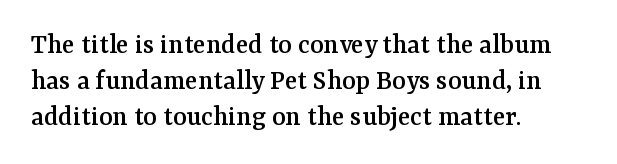
Q: Is the text italic (slanted)? A: No, it is upright.
Q: Is the typeface a serif or a sans-serif typeface? A: Serif.
Q: Is the text underlined? A: No.
Q: How is the paragraph aligned? A: Left-aligned.
Q: Is the spacing between letters normal or unusually wide? A: Normal.
Q: Width (condensed, normal, or wide)? A: Normal.
Q: Stroke contrast? A: Medium.
Q: x-height? A: Medium.
Q: Monospaced? A: No.
